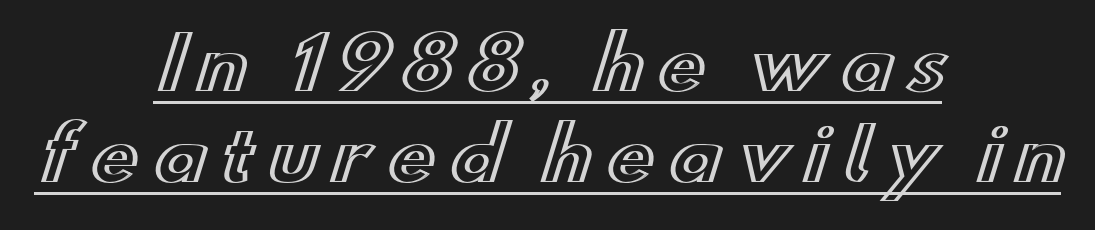
Q: Is the text italic (slanted)? A: Yes.
Q: Is the text underlined? A: Yes.
Q: How is the paragraph aligned? A: Centered.
Q: Is the spacing between lines tight, normal or loose? A: Normal.
Q: Width (condensed, normal, or wide)? A: Wide.
Q: x-height? A: Small.
Q: Monospaced? A: No.
